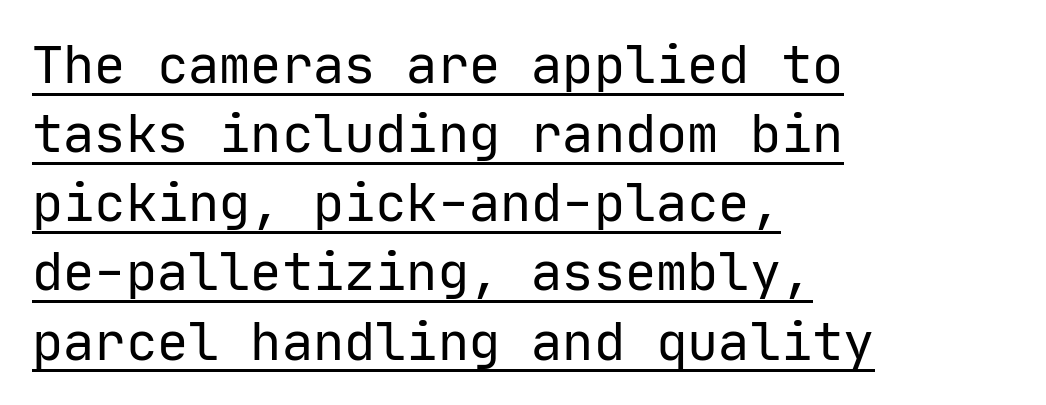
Q: Is the text bold? A: No.
Q: Is the text italic (slanted)? A: No, it is upright.
Q: Is the typeface a serif or a sans-serif typeface? A: Sans-serif.
Q: Is the text underlined? A: Yes.
Q: How is the paragraph aligned? A: Left-aligned.
Q: Is the spacing between letters normal or unusually wide? A: Normal.
Q: Is the spacing between lines tight, normal or loose? A: Normal.
Q: Width (condensed, normal, or wide)? A: Normal.
Q: Stroke contrast? A: Low.
Q: x-height? A: Medium.
Q: Monospaced? A: Yes.
